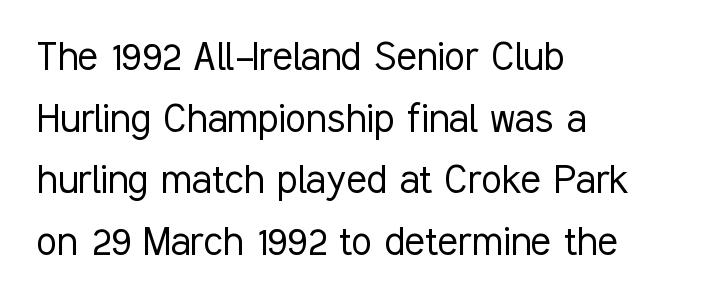
Bold? No — there's no thickening of the strokes. Words float on clear page, feet unadorned. This is sans-serif lettering, the kind often seen on screens and signage. The face used here is proportionally spaced, like ordinary book or web type.
